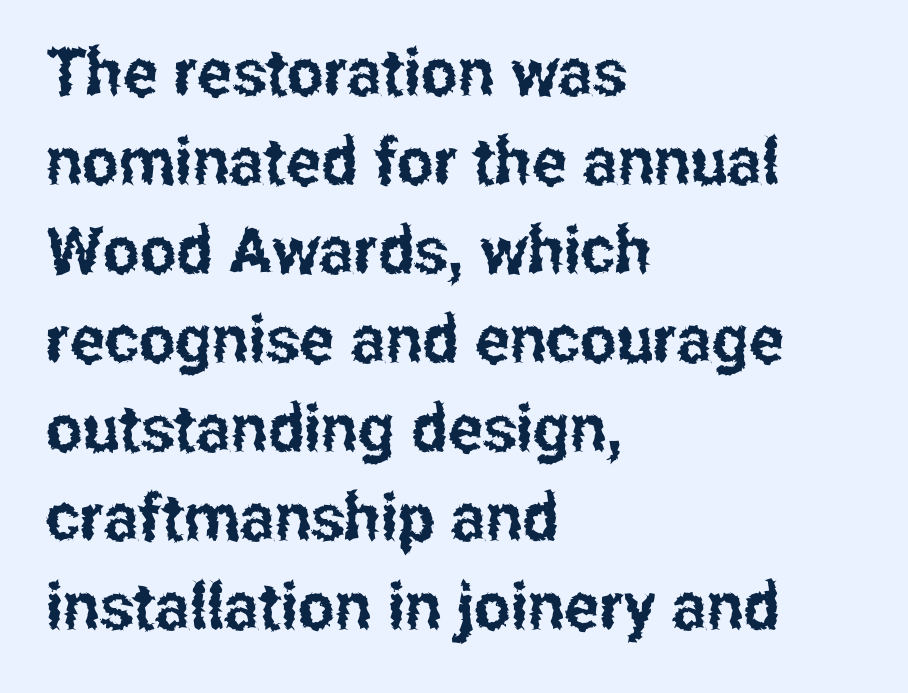
{"serif": "no", "italic": "no", "width": "condensed", "stroke_contrast": "low", "x_height": "medium", "monospaced": "no", "underline": "no", "align": "left", "line_spacing": "normal", "line_spacing_ratio": 1.37, "letter_spacing": "normal", "letter_spacing_em": 0.0, "glyph_px": 65}
